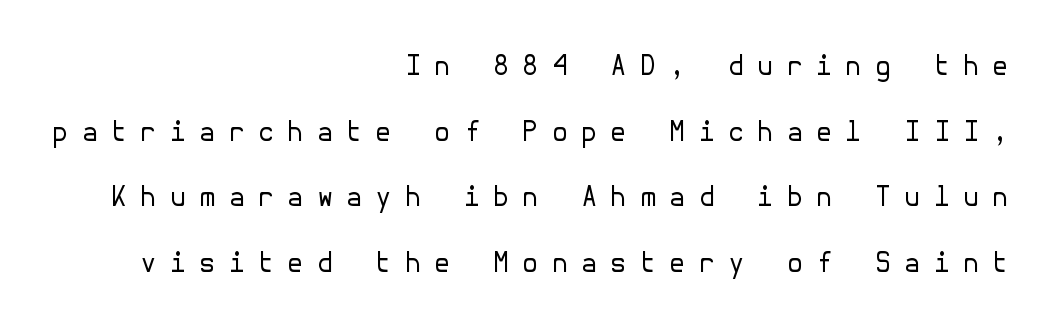
Q: Is the text bold? A: No.
Q: Is the text italic (slanted)? A: No, it is upright.
Q: Is the text underlined? A: No.
Q: How is the paragraph aligned? A: Right-aligned.
Q: Is the spacing between letters normal or unusually wide? A: Unusually wide.
Q: Is the spacing between lines tight, normal or loose? A: Loose.
